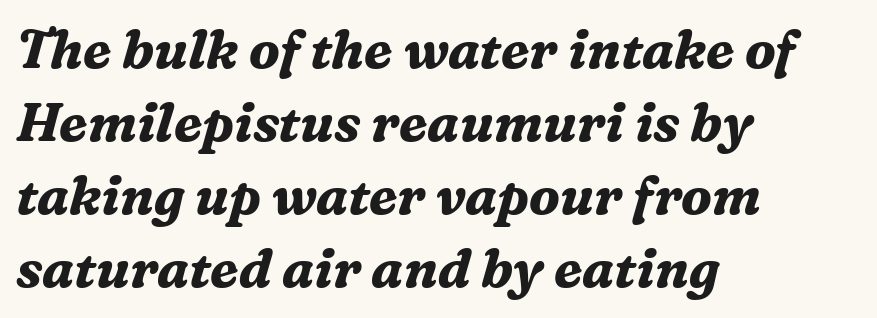
The image shows 53 px bold serif type, italic (leaning right); set left-aligned, normal line spacing (1.38x), normal letter spacing, not underlined; medium stroke contrast and a medium x-height.
